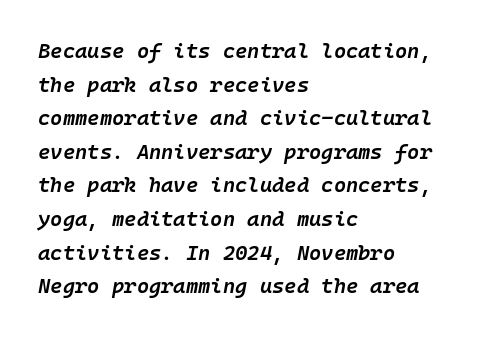
The image shows 21 px text type, italic (leaning right); set left-aligned, normal line spacing (1.6x), normal letter spacing, not underlined.
